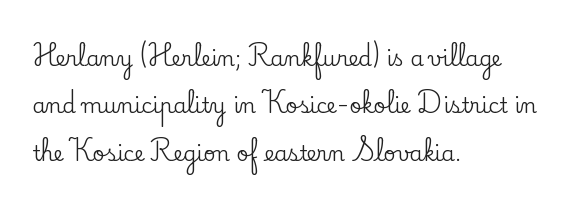
The specimen reads as upright at a glance. Default kerning and tracking; the words read as compact shapes. Baseline-to-baseline distance is far greater than the letter height. Which margin do the lines hug? The left one — the right edge is uneven. Unmarked baselines from the first word to the last.
